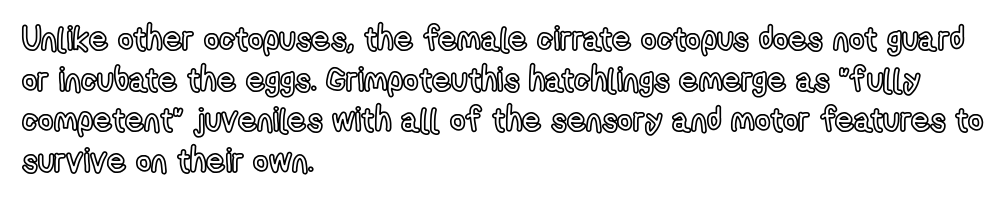
{"italic": "no", "width": "condensed", "x_height": "medium", "monospaced": "no", "underline": "no", "align": "left", "line_spacing_ratio": 1.23, "letter_spacing": "normal", "letter_spacing_em": 0.0, "glyph_px": 33}
